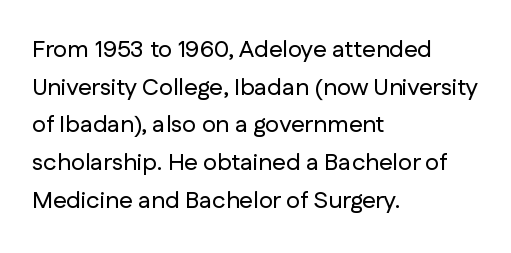
Students, observe: this is what conventionally led text looks like. When letters stand straight like this, we call the style roman or upright. Horizontally, the lines are justified to the leading edge only. The type is set solid horizontally, with unmodified tracking. The baseline area is clear.
